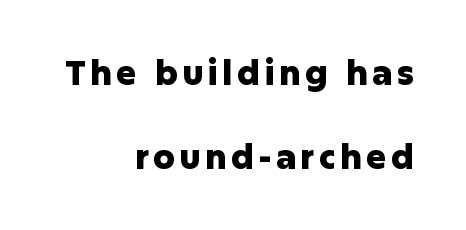
{"serif": "no", "italic": "no", "bold": "yes", "weight": "heavy", "width": "normal", "stroke_contrast": "low", "x_height": "medium", "monospaced": "no", "underline": "no", "align": "right", "line_spacing": "loose", "line_spacing_ratio": 2.46, "glyph_px": 34}
